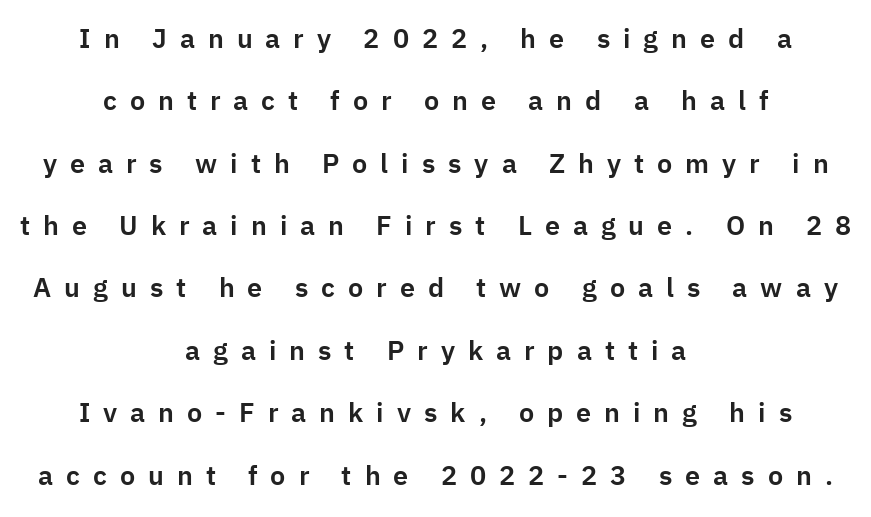
The image shows 27 px text type, upright; set centered, loose line spacing (2.31x), unusually wide letter spacing (+0.48 em), not underlined.
